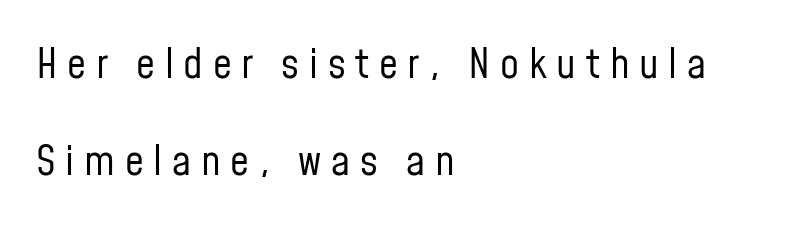
Q: Is the text bold? A: No.
Q: Is the text italic (slanted)? A: No, it is upright.
Q: Is the typeface a serif or a sans-serif typeface? A: Sans-serif.
Q: Is the text underlined? A: No.
Q: How is the paragraph aligned? A: Left-aligned.
Q: Is the spacing between letters normal or unusually wide? A: Unusually wide.
Q: Is the spacing between lines tight, normal or loose? A: Loose.
Q: Width (condensed, normal, or wide)? A: Condensed.
Q: Stroke contrast? A: Low.
Q: x-height? A: Medium.
Q: Monospaced? A: No.
